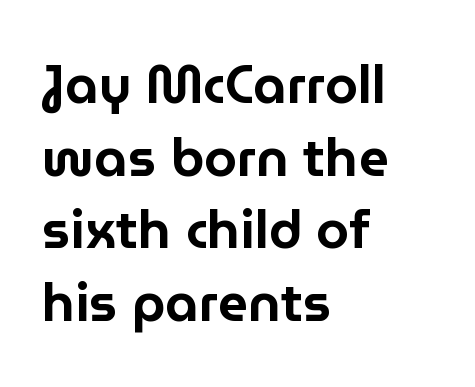
The image shows 53 px sans-serif type, upright; set left-aligned, normal line spacing (1.37x), normal letter spacing, not underlined; low stroke contrast and a medium x-height.
